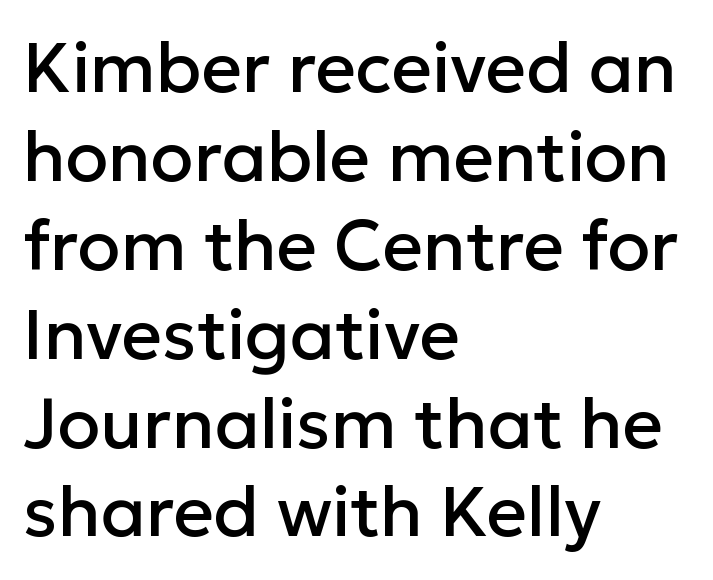
Does extra space separate the letters? No, they use regular spacing. This rendering features lettering with no underline. These lines are set flush left with a ragged right edge. A typesetter would mark this as roman, not italic.
